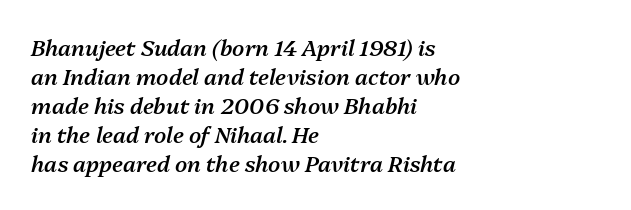
Horizontal alignment here is leftward, the default for most running prose. Quick note: interline space is typical. Tracking value appears to be zero — textbook default spacing. The passage shown is semibold, sitting just below true bold. Unmarked baselines from the first word to the last.
